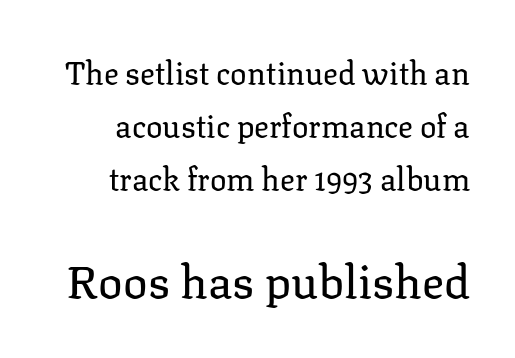
The image shows 46 px regular-weight serif type, upright; set right-aligned, line spacing 1.71x, normal letter spacing, not underlined; the second (bottom) block is 1.48x larger; low stroke contrast and a medium x-height.
